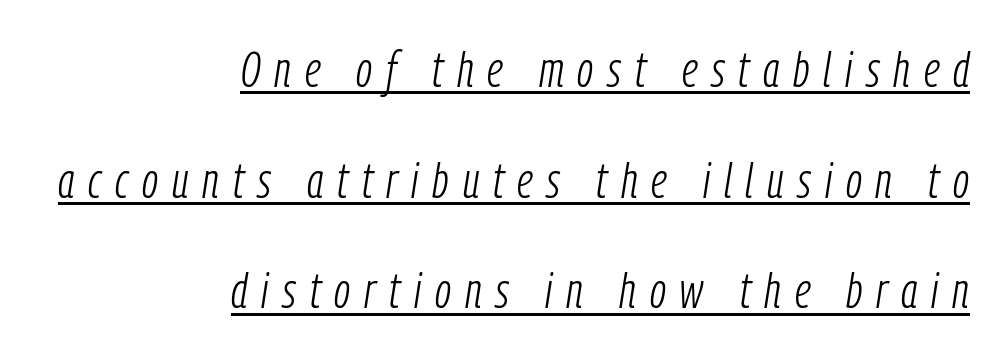
{"italic": "yes", "lean": "right", "slant_degrees": 9, "bold": "no", "weight": "light", "width": "condensed", "stroke_contrast": "low", "x_height": "medium", "monospaced": "no", "underline": "yes", "align": "right", "line_spacing": "loose", "line_spacing_ratio": 2.26, "letter_spacing": "wide", "letter_spacing_em": 0.28, "glyph_px": 49}
